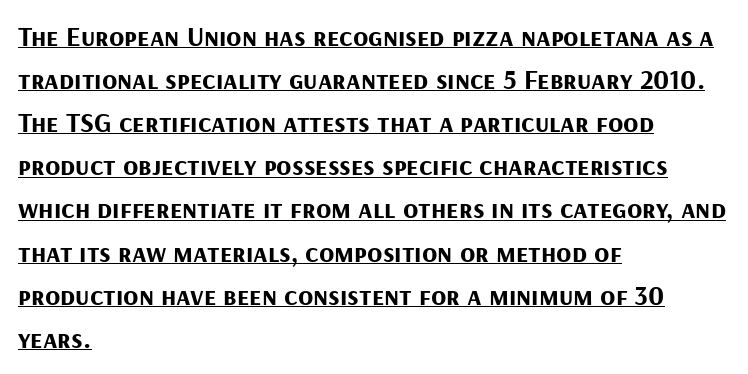
Q: Is the text bold? A: Yes.
Q: Is the text italic (slanted)? A: No, it is upright.
Q: Is the typeface a serif or a sans-serif typeface? A: Sans-serif.
Q: Is the text underlined? A: Yes.
Q: How is the paragraph aligned? A: Left-aligned.
Q: Is the spacing between letters normal or unusually wide? A: Normal.
Q: Is the spacing between lines tight, normal or loose? A: Normal.
Q: Width (condensed, normal, or wide)? A: Normal.
Q: Stroke contrast? A: Medium.
Q: x-height? A: Medium.
Q: Monospaced? A: No.
